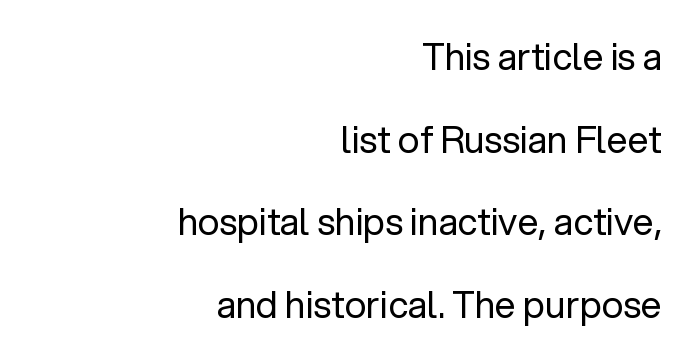
The image shows 37 px regular-weight sans-serif type, upright; set right-aligned, loose line spacing (2.23x), normal letter spacing, not underlined; low stroke contrast and a medium x-height.
